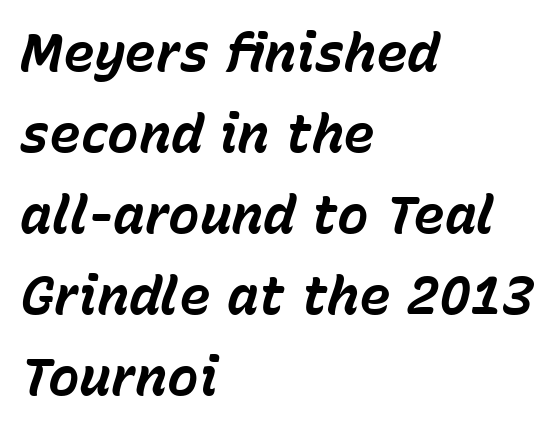
The image shows 53 px bold type, italic (leaning right); set left-aligned, normal line spacing (1.53x), normal letter spacing, not underlined; low stroke contrast and a medium x-height.
